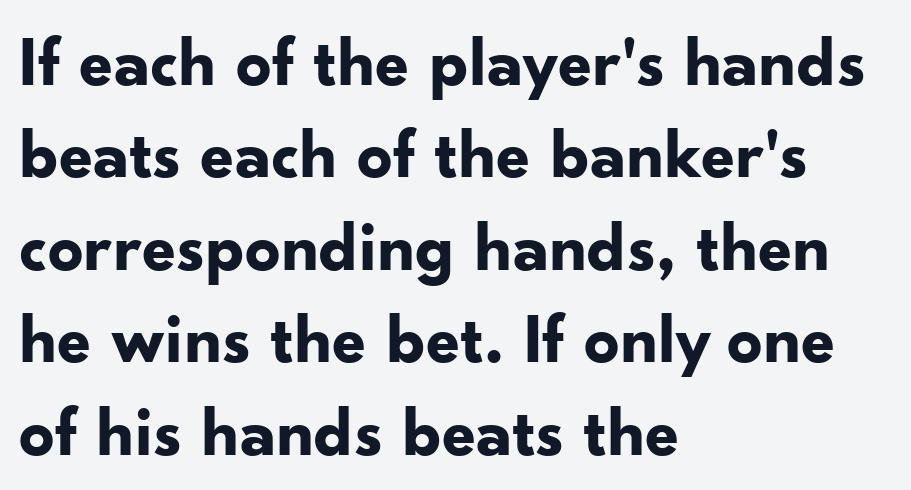
Lines of text with bare space underneath. The font family rendered here belongs to the sans-serif group. Line starts are locked; line ends wander. A full-strength bold gives these letters their thick strokes. The space between consecutive lines is moderate.
